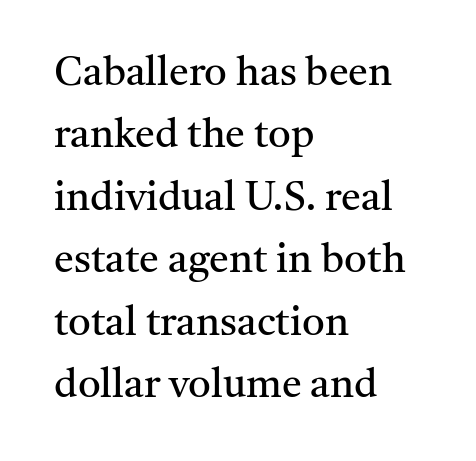
The image shows 40 px regular-weight serif type, upright; set left-aligned, normal line spacing (1.56x), normal letter spacing, not underlined; medium stroke contrast and a medium x-height.
